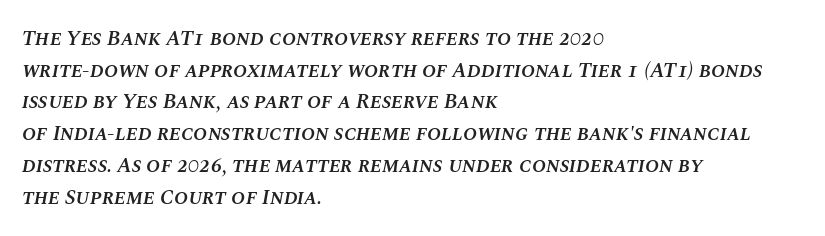
The line texture is even and compact thanks to regular tracking. The setting favours the left margin, as ordinary paragraphs usually do. The characters look somewhat weighty, a semibold short of true bold. The specimen omits any rule beneath the text block's lines. Vertically, the passage feels balanced, rows spaced as you'd expect. Style check: oblique.
